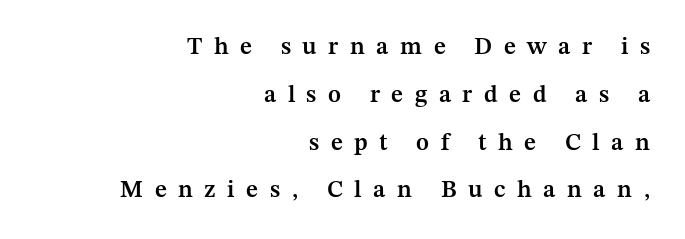
{"italic": "no", "bold": "semi", "underline": "no", "align": "right", "line_spacing": "loose", "line_spacing_ratio": 1.99, "letter_spacing": "wide", "letter_spacing_em": 0.48, "glyph_px": 24}
